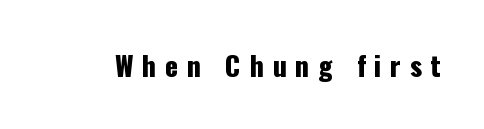
{"italic": "no", "underline": "no", "letter_spacing": "wide", "letter_spacing_em": 0.32, "glyph_px": 27}
